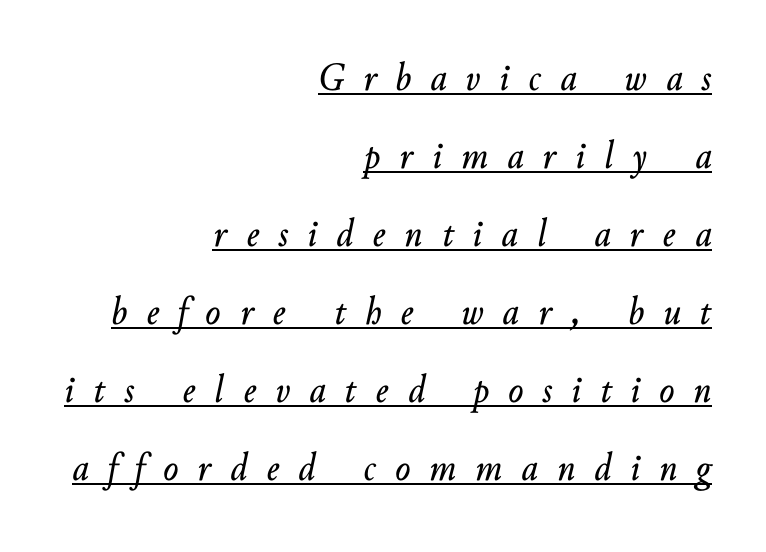
The image shows 40 px text type, italic (leaning right); set right-aligned, loose line spacing (1.95x), unusually wide letter spacing (+0.48 em), underlined; low stroke contrast and a small x-height.
